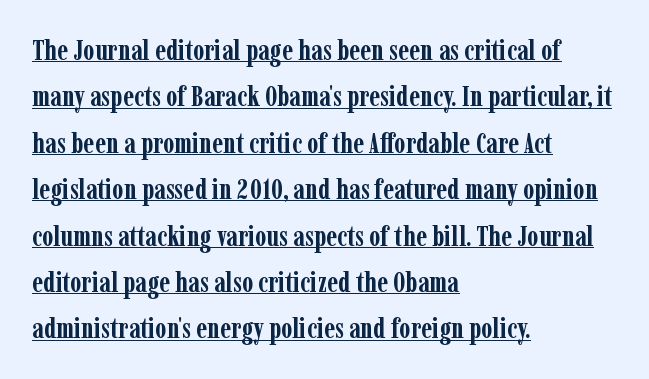
What decoration does the sample have? An underline. Ordinary non-slanted type is in use. Looks like regular typesetting: each glyph gets only the width it needs. Small tapered or slab feet sit at the stroke ends, so this counts as serif. The strokes are fattened all the way to bold. Evenly set lines give the paragraph a standard silhouette.
